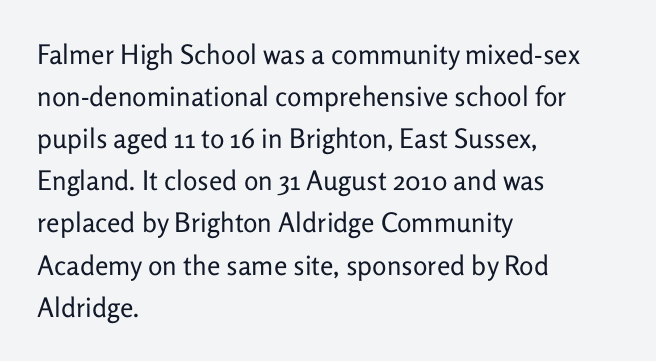
{"italic": "no", "bold": "no", "underline": "no", "align": "left", "line_spacing": "normal", "line_spacing_ratio": 1.56, "letter_spacing": "normal", "letter_spacing_em": 0.0, "glyph_px": 27}
